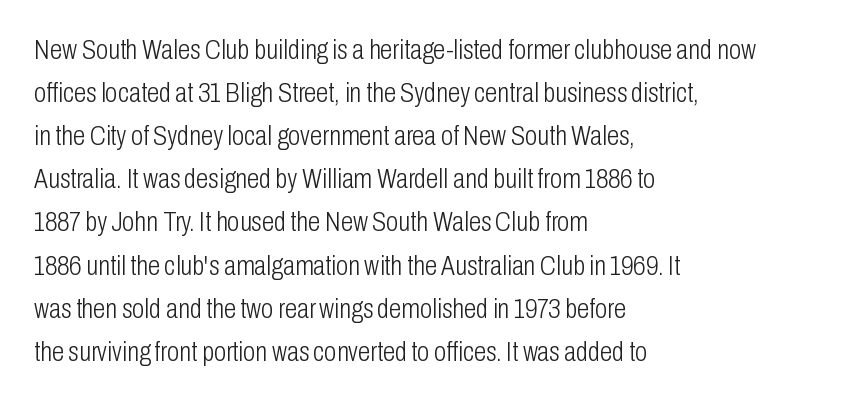
Q: Is the text bold? A: No.
Q: Is the text italic (slanted)? A: No, it is upright.
Q: Is the typeface a serif or a sans-serif typeface? A: Sans-serif.
Q: Is the text underlined? A: No.
Q: How is the paragraph aligned? A: Left-aligned.
Q: Is the spacing between letters normal or unusually wide? A: Normal.
Q: Is the spacing between lines tight, normal or loose? A: Normal.
Q: Width (condensed, normal, or wide)? A: Condensed.
Q: Stroke contrast? A: Low.
Q: x-height? A: Medium.
Q: Monospaced? A: No.
